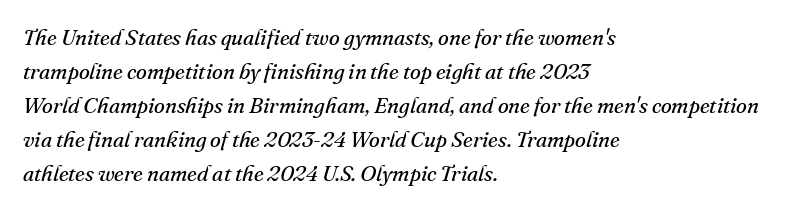
A light-to-regular cut is what we see here. The whole block is typeset with a tilt. The letters sit at their default tracking, neither squeezed nor spread. The lines in this sample share a left origin and differ only in where they stop. The space directly below the letters is spotless.
